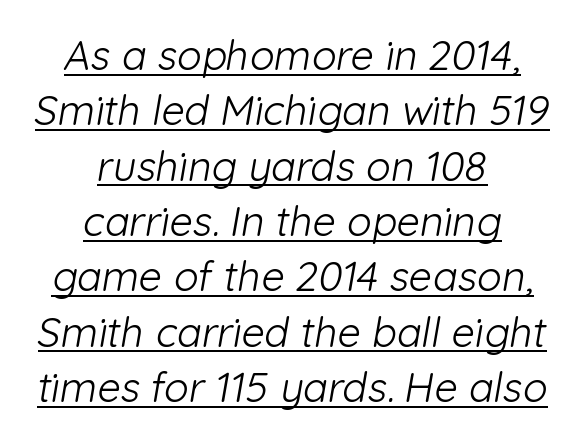
The image shows 41 px light sans-serif type; set centered, normal line spacing (1.35x), normal letter spacing, underlined; low stroke contrast and a medium x-height.
